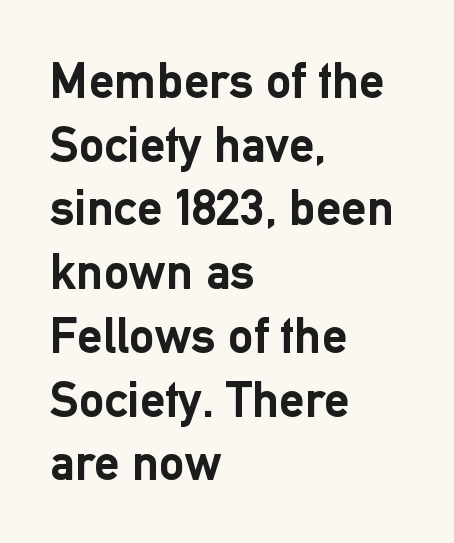
The image shows 51 px semibold sans-serif type, upright; set left-aligned, normal line spacing (1.25x), normal letter spacing, not underlined; low stroke contrast and a medium x-height.
